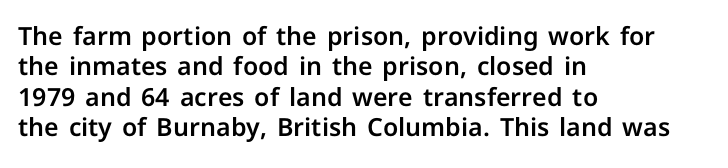
The image shows 25 px text type, upright; set left-aligned, line spacing 1.22x, normal letter spacing, not underlined.
